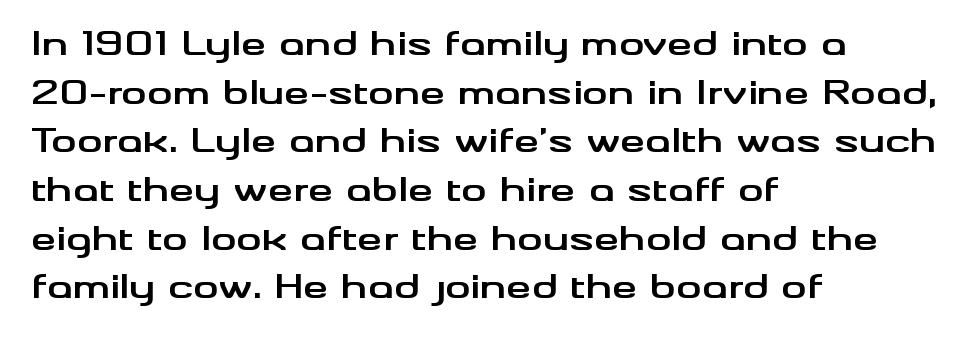
The letters carry no serifs — their stems end cleanly without finishing strokes. Baseline-to-baseline distance is the conventional proportion of letter height. Upright lettering throughout. A student would call this left alignment; a typographer would say flush left, rag right. Standard letterfit; no display-style spreading of the glyphs.
